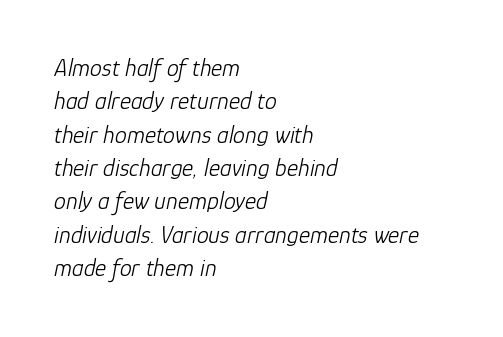
Q: Is the text bold? A: No.
Q: Is the text italic (slanted)? A: Yes, it leans right by about 12 degrees.
Q: Is the text underlined? A: No.
Q: How is the paragraph aligned? A: Left-aligned.
Q: Is the spacing between letters normal or unusually wide? A: Normal.
Q: Is the spacing between lines tight, normal or loose? A: Normal.
